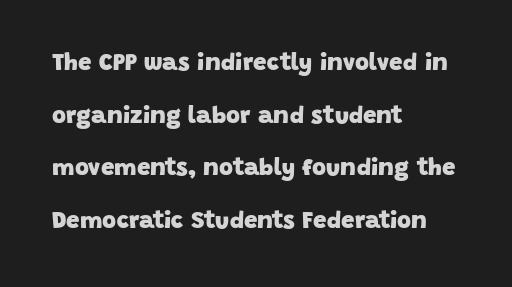
The image shows 24 px bold type; set left-aligned, loose line spacing (2.19x), normal letter spacing, not underlined.
